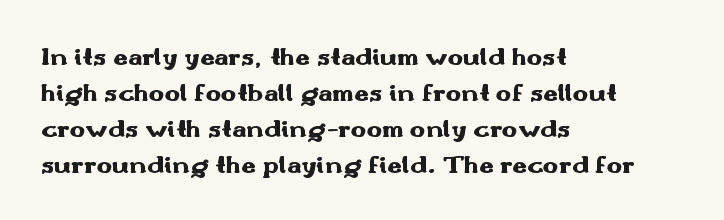
Weight: bold. Inter-character spacing is left at the font's built-in metrics. Check the space under the baseline: it is left empty. These lines sit exactly where default settings would place them. Compared with a centered layout, this one pins lines to the left instead.
